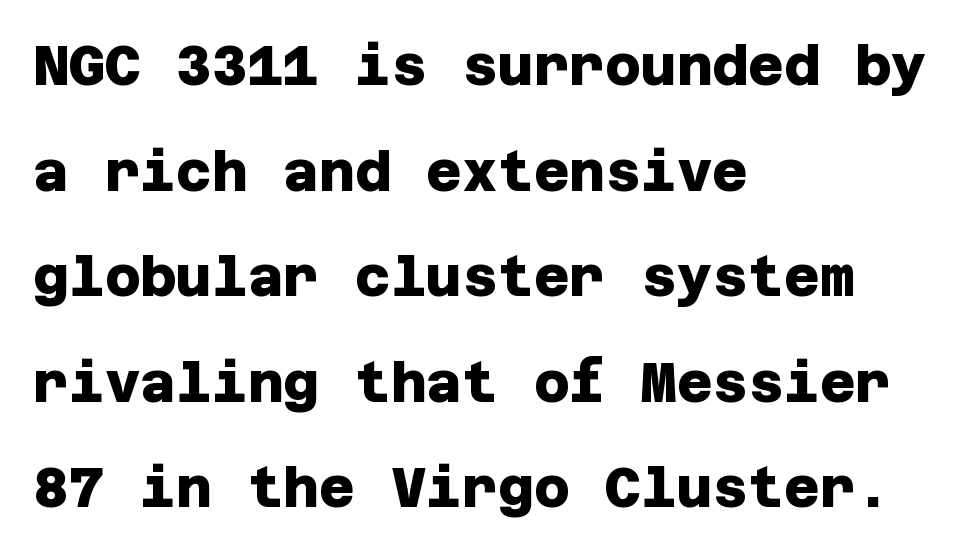
Q: Is the text bold? A: Yes.
Q: Is the typeface a serif or a sans-serif typeface? A: Sans-serif.
Q: Is the text underlined? A: No.
Q: How is the paragraph aligned? A: Left-aligned.
Q: Is the spacing between letters normal or unusually wide? A: Normal.
Q: Is the spacing between lines tight, normal or loose? A: Loose.
Q: Width (condensed, normal, or wide)? A: Normal.
Q: Stroke contrast? A: Low.
Q: x-height? A: Large.
